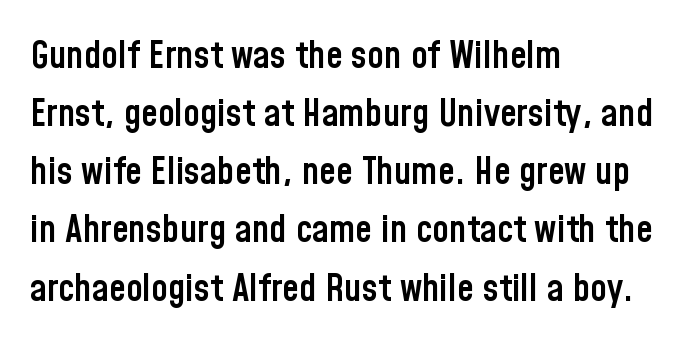
Q: Is the text bold? A: Semi-bold.
Q: Is the text italic (slanted)? A: No, it is upright.
Q: Is the typeface a serif or a sans-serif typeface? A: Sans-serif.
Q: Is the text underlined? A: No.
Q: How is the paragraph aligned? A: Left-aligned.
Q: Is the spacing between letters normal or unusually wide? A: Normal.
Q: Is the spacing between lines tight, normal or loose? A: Normal.
Q: Width (condensed, normal, or wide)? A: Condensed.
Q: Stroke contrast? A: Low.
Q: x-height? A: Medium.
Q: Monospaced? A: No.
